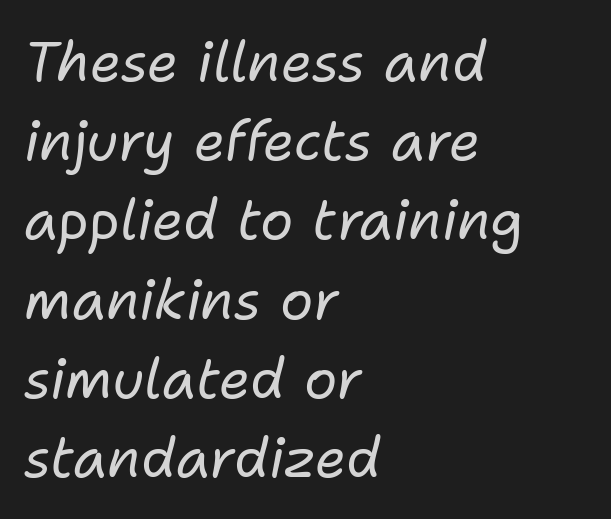
{"italic": "yes", "lean": "right", "slant_degrees": 11, "bold": "no", "weight": "regular", "width": "normal", "stroke_contrast": "low", "x_height": "medium", "monospaced": "no", "underline": "no", "align": "left", "line_spacing": "normal", "line_spacing_ratio": 1.44, "letter_spacing": "normal", "letter_spacing_em": 0.0, "glyph_px": 55}
